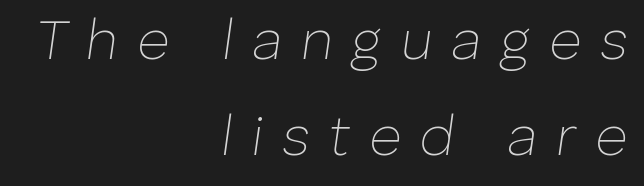
Varying glyph widths throughout — classic text-font behaviour. The rendering inserts visible extra space after every character. Honestly, there is no underline to notice here at all. The letterforms sit at book weight or below.
